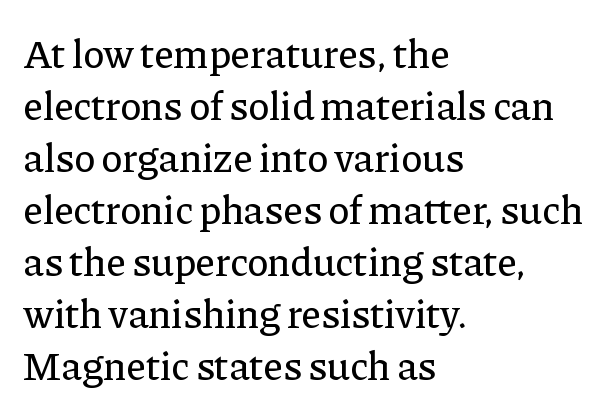
Q: Is the text italic (slanted)? A: No, it is upright.
Q: Is the typeface a serif or a sans-serif typeface? A: Serif.
Q: Is the text underlined? A: No.
Q: How is the paragraph aligned? A: Left-aligned.
Q: Is the spacing between letters normal or unusually wide? A: Normal.
Q: Is the spacing between lines tight, normal or loose? A: Normal.
Q: Width (condensed, normal, or wide)? A: Normal.
Q: Stroke contrast? A: Low.
Q: x-height? A: Medium.
Q: Monospaced? A: No.
